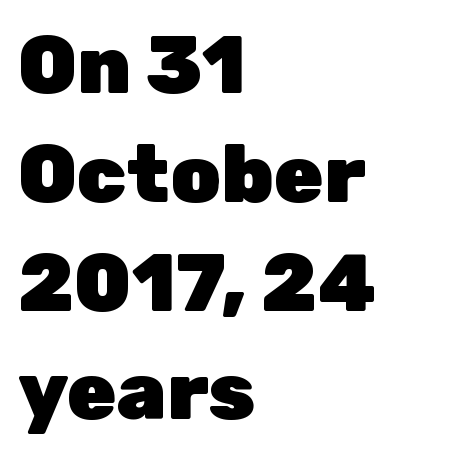
The image shows 80 px heavy sans-serif type, upright; set left-aligned, normal line spacing (1.36x), normal letter spacing, not underlined; low stroke contrast and a medium x-height.
